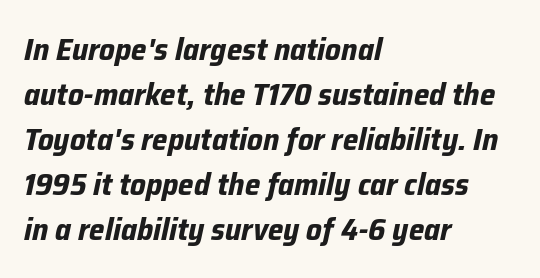
Q: Is the text bold? A: Yes.
Q: Is the text italic (slanted)? A: Yes, it leans right by about 12 degrees.
Q: Is the text underlined? A: No.
Q: How is the paragraph aligned? A: Left-aligned.
Q: Is the spacing between letters normal or unusually wide? A: Normal.
Q: Is the spacing between lines tight, normal or loose? A: Normal.
Q: Width (condensed, normal, or wide)? A: Normal.
Q: Stroke contrast? A: Low.
Q: x-height? A: Medium.
Q: Monospaced? A: No.
